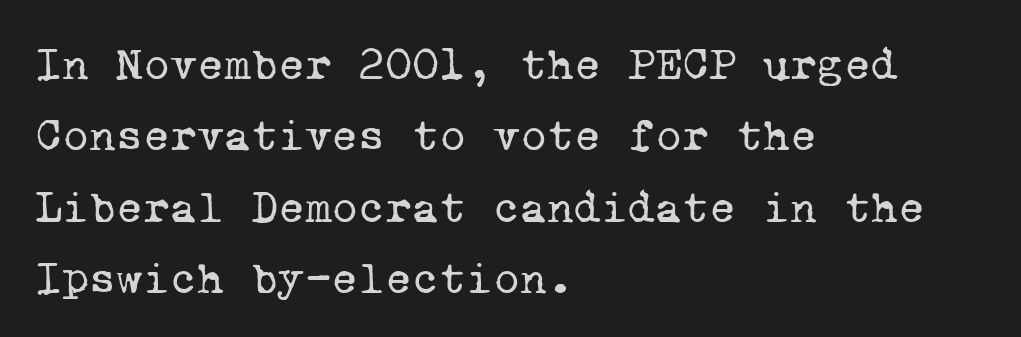
Stem width sits at or under what a default text font uses. The passage shown is typed in a monospace face where columns stay perfectly aligned. This is serif lettering, the kind often seen in printed books. Observe the ordinary spacing: letters are neighbours, not strangers. Each row of text sits above clean, open space. The passage shown stacks its lines at a standard gap.
